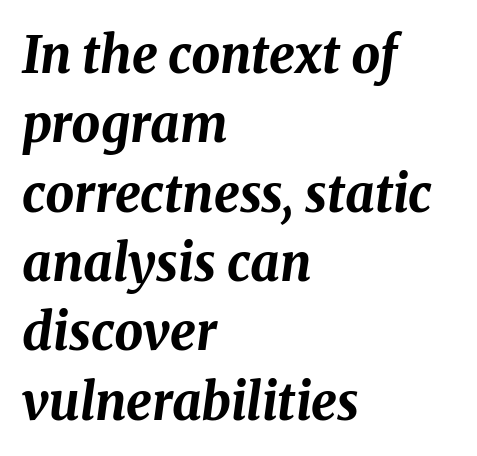
Horizontal bands of white between lines are of average thickness. A typesetter would call this zero additional tracking. The characters look thick and weighty, a clear bold. This rendering uses left alignment, leaving the right contour irregular.
